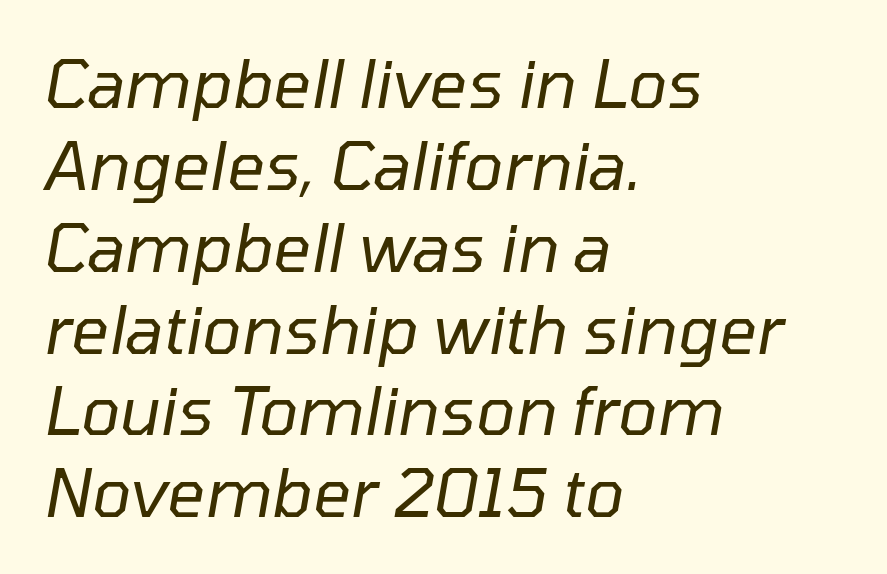
The area under the type is left untouched. Do the characters align in a grid? No, the font is proportional. Inter-character spacing is left at the font's built-in metrics. The passage shown is not bold in any degree. One-word summary of the alignment: left. Every character sits at an angle, as italics do.
